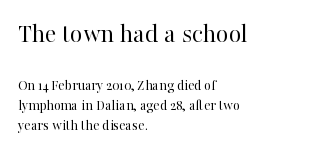
Q: Is the text bold? A: No.
Q: Is the text italic (slanted)? A: No, it is upright.
Q: Is the text underlined? A: No.
Q: How is the paragraph aligned? A: Left-aligned.
Q: Is the spacing between letters normal or unusually wide? A: Normal.
Q: Is the spacing between lines tight, normal or loose? A: Normal.
Q: Which block of text is set in a larger size, the first (top) or the second (bottom)? A: The first (top) one.
